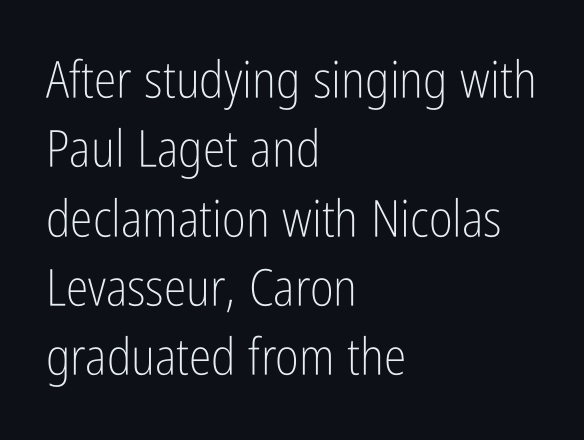
The image shows 51 px light, condensed sans-serif type, upright; set left-aligned, normal line spacing (1.36x), normal letter spacing, not underlined; low stroke contrast and a medium x-height.
